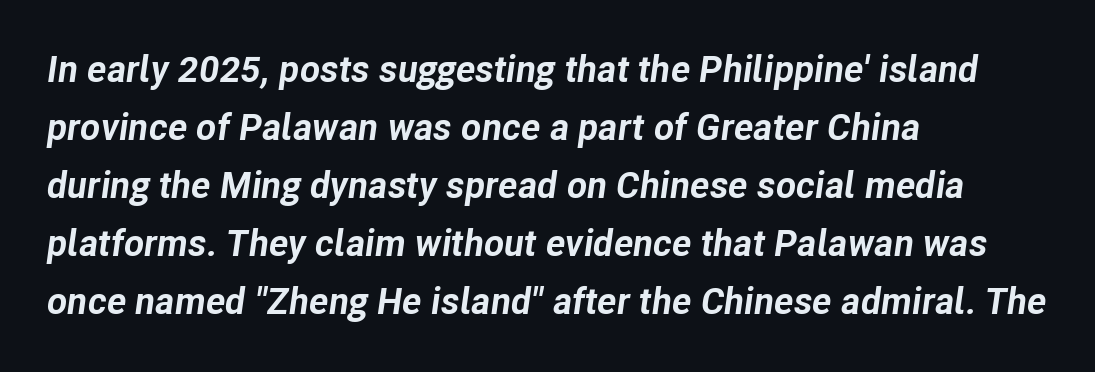
{"italic": "yes", "lean": "right", "slant_degrees": 8, "bold": "yes", "weight": "bold", "width": "normal", "stroke_contrast": "low", "x_height": "medium", "monospaced": "no", "underline": "no", "align": "left", "line_spacing": "normal", "line_spacing_ratio": 1.57, "letter_spacing": "normal", "letter_spacing_em": 0.0, "glyph_px": 37}
